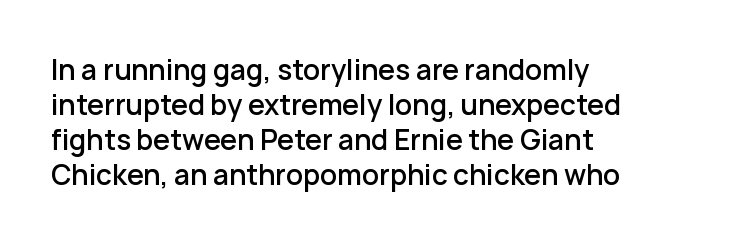
Q: Is the text bold? A: Semi-bold.
Q: Is the text italic (slanted)? A: No, it is upright.
Q: Is the text underlined? A: No.
Q: How is the paragraph aligned? A: Left-aligned.
Q: Is the spacing between letters normal or unusually wide? A: Normal.
Q: Is the spacing between lines tight, normal or loose? A: Normal.
